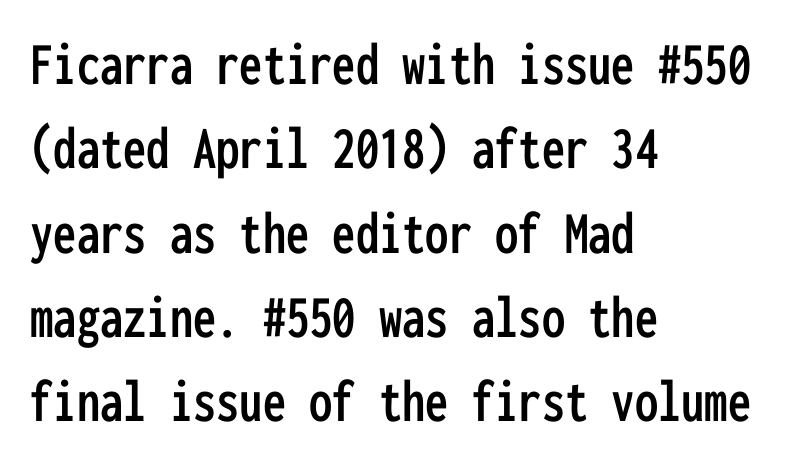
The rendering shows plain stroke endings on the letterforms — a sans-serif design. The lettering stays uniformly vertical, giving the passage a roman look. Short and long lines alike share a common starting point at left. The type is set solid horizontally, with unmodified tracking.
